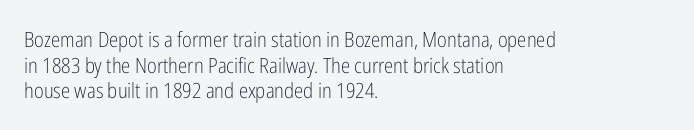
The image shows 21 px text type, upright; set left-aligned, line spacing 1.22x, normal letter spacing, not underlined.
